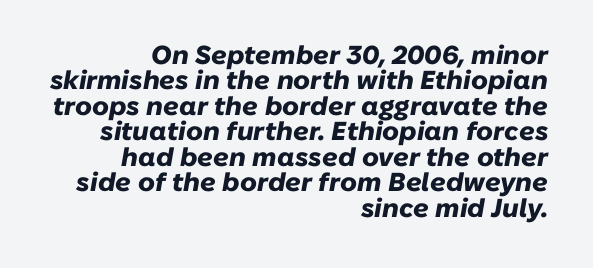
Q: Is the text bold? A: Yes.
Q: Is the text italic (slanted)? A: Yes, it leans right by about 10 degrees.
Q: Is the text underlined? A: No.
Q: How is the paragraph aligned? A: Right-aligned.
Q: Is the spacing between letters normal or unusually wide? A: Normal.
Q: Is the spacing between lines tight, normal or loose? A: Tight.
